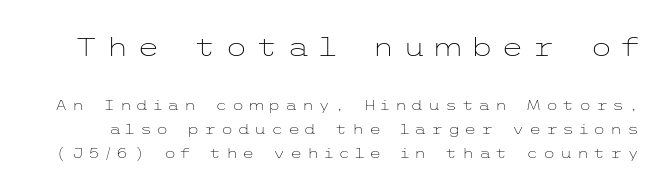
{"italic": "no", "bold": "no", "underline": "no", "line_spacing": "normal", "line_spacing_ratio": 1.7, "letter_spacing": "wide", "letter_spacing_em": 0.32, "larger_block": "first", "size_ratio": 1.86, "glyph_px": 26}
